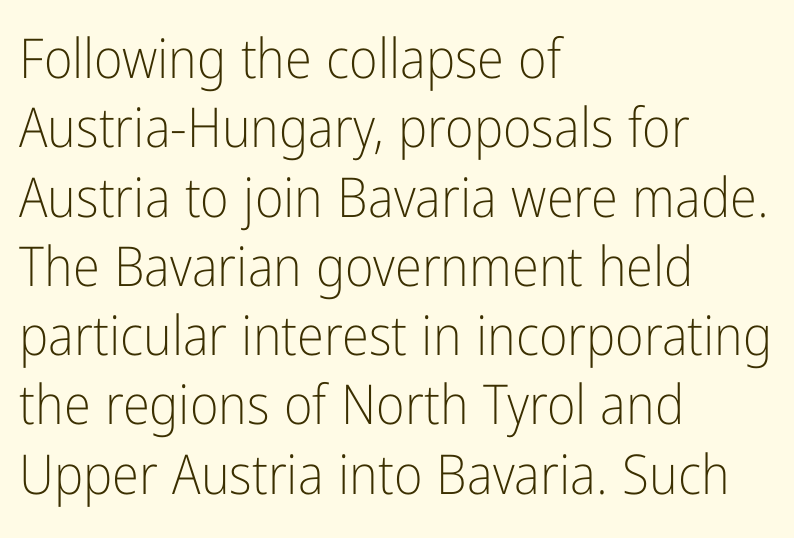
Weight: in the light-to-regular range. Observe the absence of serifs on each vertical stroke in this sample. Regarding leading, the lines here are spaced in the standard way. Style check: upright. The specimen omits any rule beneath the text block's lines.
